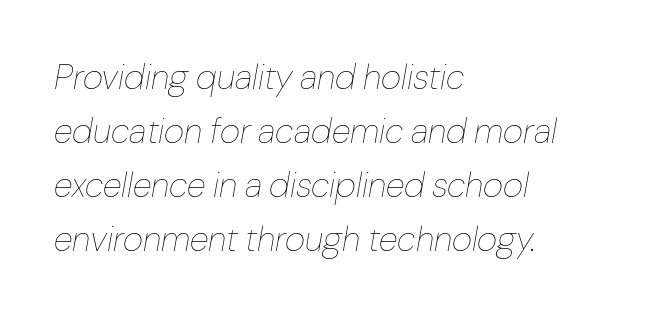
Spacing between characters is what you'd get straight out of the box. Would a proofreader flag this as italicized? Yes. The string is rendered with underlining switched off. The vertical gap from one line to the next is medium. One-word summary of the alignment: left.
